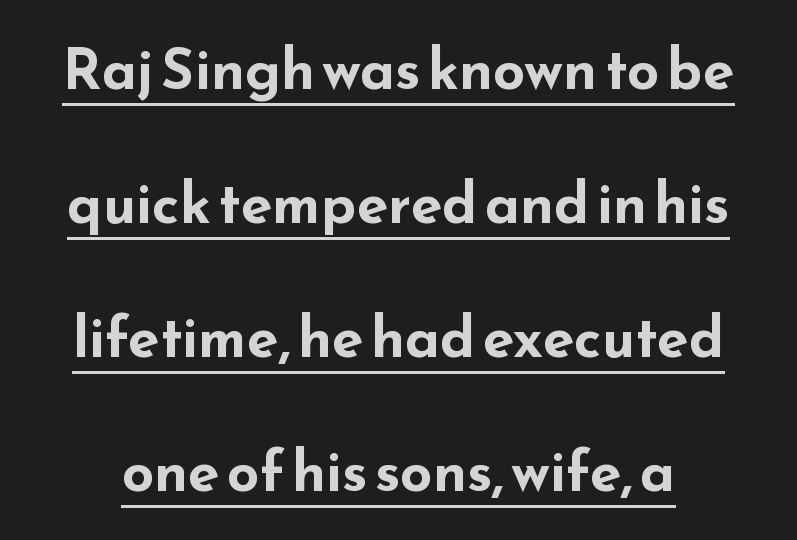
Q: Is the text bold? A: Yes.
Q: Is the text italic (slanted)? A: No, it is upright.
Q: Is the typeface a serif or a sans-serif typeface? A: Sans-serif.
Q: Is the text underlined? A: Yes.
Q: Is the spacing between letters normal or unusually wide? A: Normal.
Q: Is the spacing between lines tight, normal or loose? A: Loose.
Q: Width (condensed, normal, or wide)? A: Wide.
Q: Stroke contrast? A: Low.
Q: x-height? A: Small.
Q: Monospaced? A: No.
